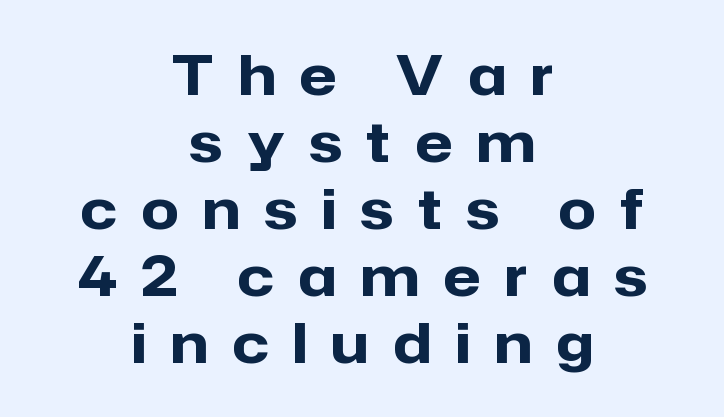
It's the straight-up-and-down kind of type. Its strokes are broad and dark, the hallmark of bold type. This rendering widens character spacing well past its baseline value. A clean baseline with only descenders dipping below it.
